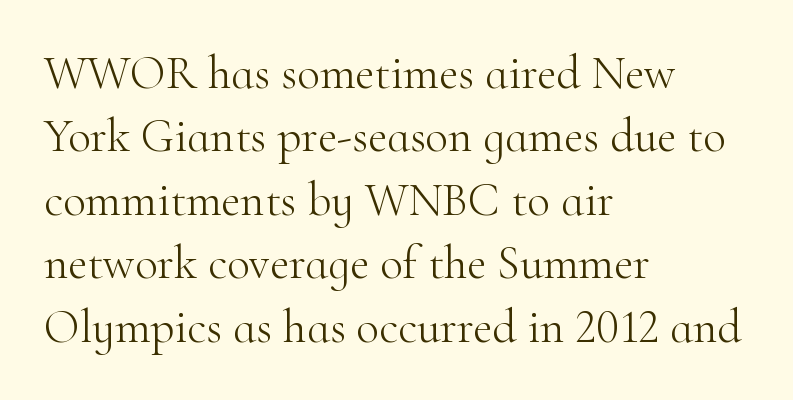
In terms of leading, this rendering sits right in the middle. Rule under the text: the space is simply empty. The rendering shows small feet on the letterforms — a serif design. Compared with typical body copy, the letter spacing here is the same. The face used here is proportionally spaced, like ordinary book or web type. Reading down the block, your eye returns to a fixed left position each line.
